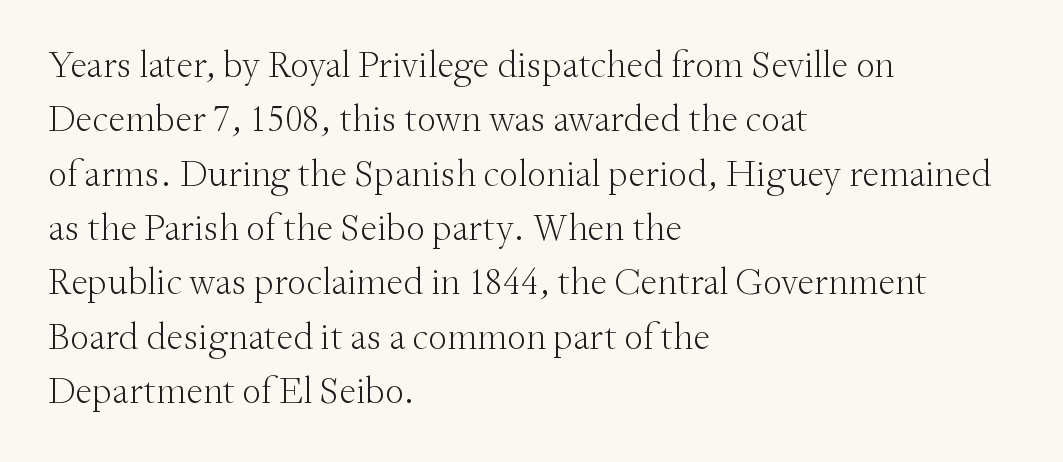
{"serif": "yes", "italic": "no", "bold": "no", "weight": "light", "width": "normal", "stroke_contrast": "medium", "x_height": "small", "monospaced": "no", "underline": "no", "align": "left", "line_spacing": "normal", "line_spacing_ratio": 1.43, "letter_spacing": "normal", "letter_spacing_em": 0.0, "glyph_px": 38}
